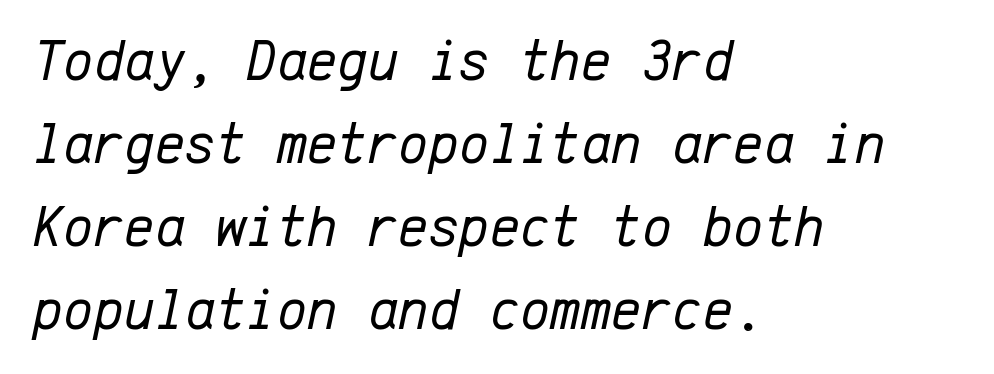
{"italic": "yes", "lean": "right", "slant_degrees": 12, "bold": "no", "weight": "regular", "width": "normal", "stroke_contrast": "low", "x_height": "medium", "monospaced": "yes", "underline": "no", "align": "left", "line_spacing": "normal", "line_spacing_ratio": 1.43, "letter_spacing": "normal", "letter_spacing_em": 0.0, "glyph_px": 58}
